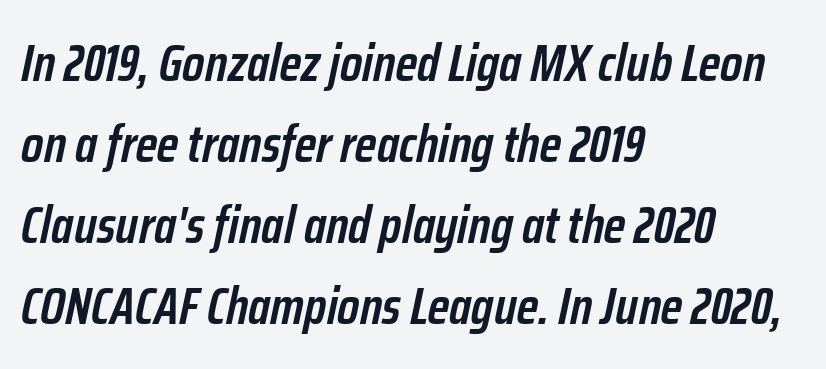
Casual observation: everything's shoved over to the left. Quick note: italic. Students, note that the glyphs here touch the page at normal intervals. The space between consecutive lines is moderate. The strip under each line holds only bare page. A somewhat darkened texture: the type is semibold rather than bold.
